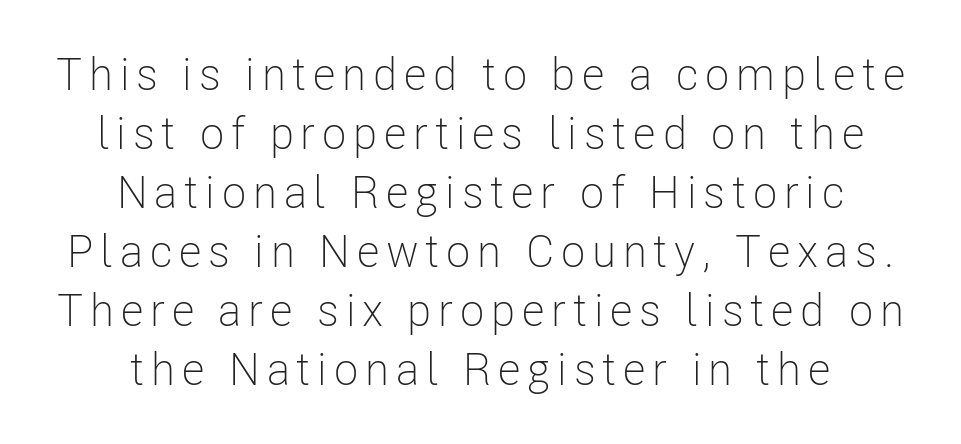
The image shows 45 px light, condensed sans-serif type, upright; set centered, normal line spacing (1.31x), not underlined; low stroke contrast and a medium x-height.
